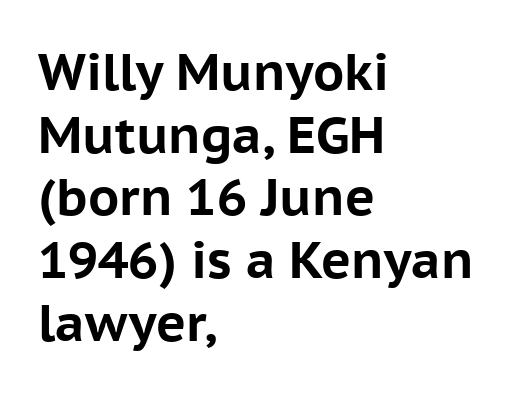
The image shows 51 px bold sans-serif type, upright; set left-aligned, line spacing 1.23x, normal letter spacing, not underlined; low stroke contrast and a medium x-height.
